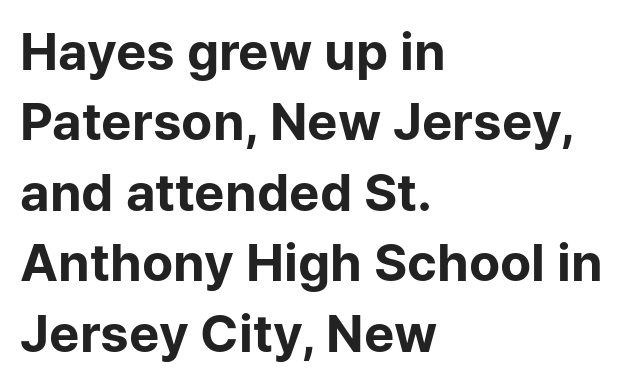
Q: Is the text bold? A: Yes.
Q: Is the text italic (slanted)? A: No, it is upright.
Q: Is the typeface a serif or a sans-serif typeface? A: Sans-serif.
Q: Is the text underlined? A: No.
Q: How is the paragraph aligned? A: Left-aligned.
Q: Is the spacing between letters normal or unusually wide? A: Normal.
Q: Is the spacing between lines tight, normal or loose? A: Normal.
Q: Width (condensed, normal, or wide)? A: Normal.
Q: Stroke contrast? A: Low.
Q: x-height? A: Medium.
Q: Monospaced? A: No.
